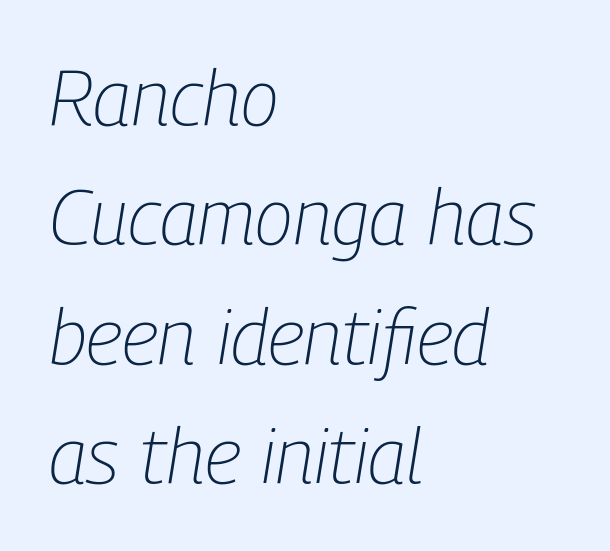
{"italic": "yes", "lean": "right", "slant_degrees": 9, "bold": "no", "weight": "light", "width": "condensed", "stroke_contrast": "low", "x_height": "medium", "monospaced": "no", "underline": "no", "align": "left", "line_spacing": "normal", "line_spacing_ratio": 1.53, "letter_spacing": "normal", "letter_spacing_em": 0.0, "glyph_px": 78}
